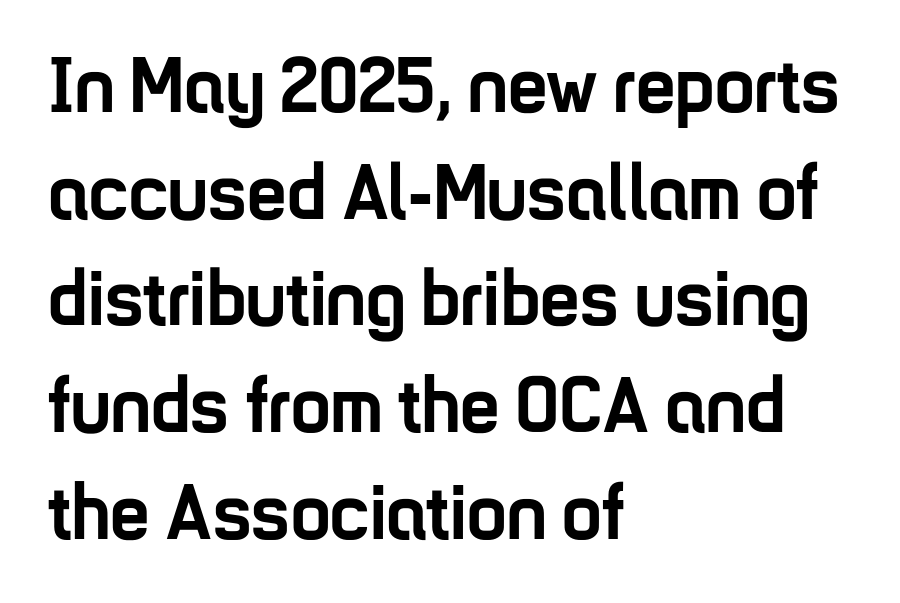
The image shows 79 px semibold, condensed sans-serif type, upright; set left-aligned, normal line spacing (1.35x), normal letter spacing, not underlined; low stroke contrast and a medium x-height.
